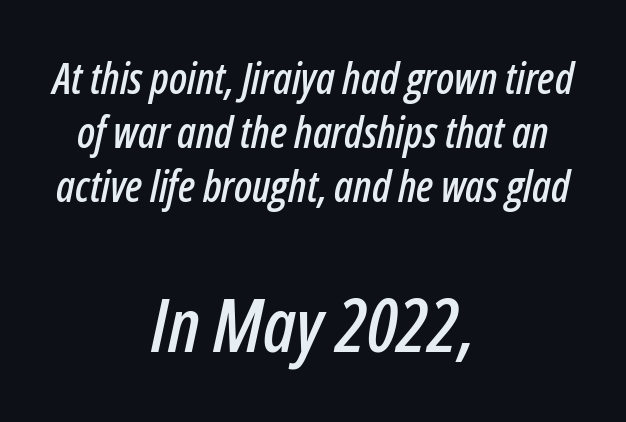
{"italic": "yes", "lean": "right", "slant_degrees": 12, "width": "condensed", "stroke_contrast": "low", "x_height": "medium", "monospaced": "no", "underline": "no", "align": "center", "line_spacing": "normal", "line_spacing_ratio": 1.26, "letter_spacing": "normal", "letter_spacing_em": 0.0, "larger_block": "second", "size_ratio": 1.74, "glyph_px": 75}
